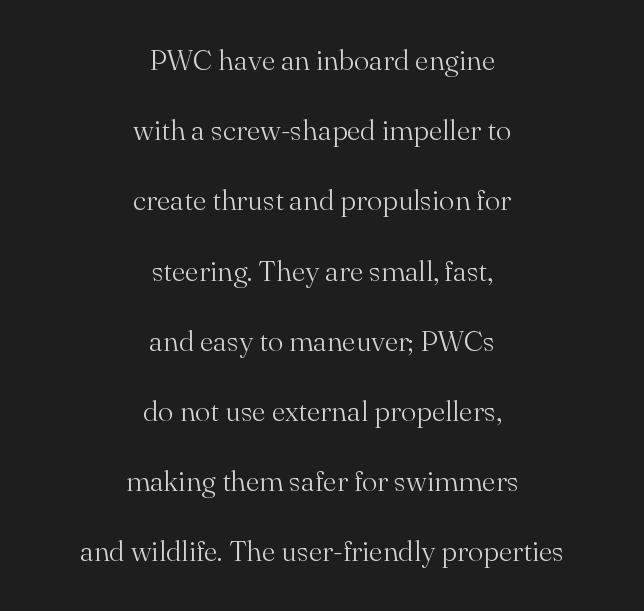
The image shows 29 px light serif type, upright; set centered, loose line spacing (2.42x), normal letter spacing, not underlined; medium stroke contrast and a small x-height.
